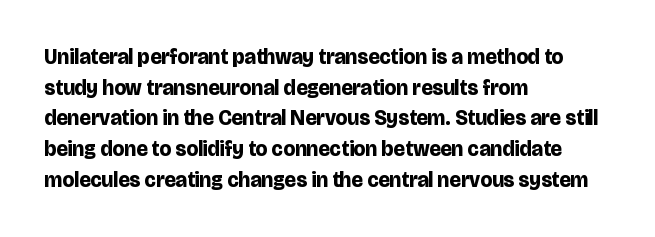
Q: Is the text bold? A: Yes.
Q: Is the text italic (slanted)? A: No, it is upright.
Q: Is the text underlined? A: No.
Q: How is the paragraph aligned? A: Left-aligned.
Q: Is the spacing between letters normal or unusually wide? A: Normal.
Q: Is the spacing between lines tight, normal or loose? A: Normal.
